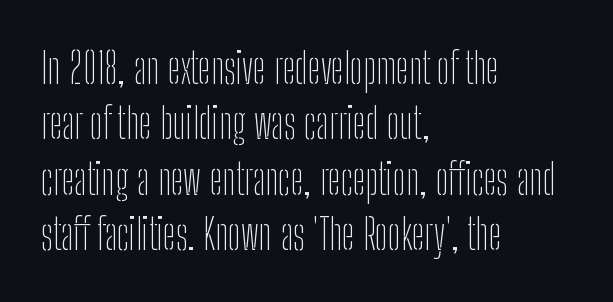
Nope, no serifs anywhere on these letters. This is roman type, the default non-slanted kind. The rendering uses natural spacing where letterforms have individual widths. Letters have the restrained weight of plain body copy at most.
